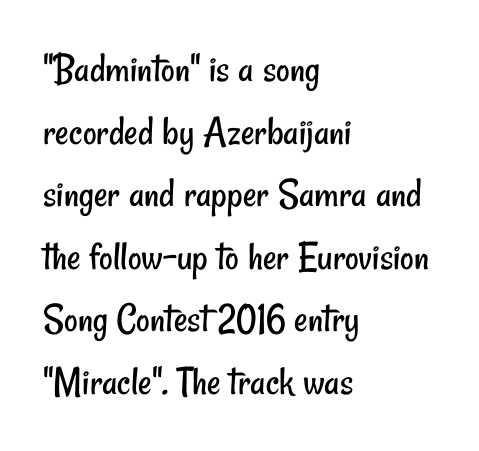
Type without underlining. Notice how the passage keeps a crisp vertical edge on the left only. This sample uses plain, unmodified letter spacing. The letters carry no serifs — their stems end cleanly without finishing strokes. Varying glyph widths throughout — classic text-font behaviour.
